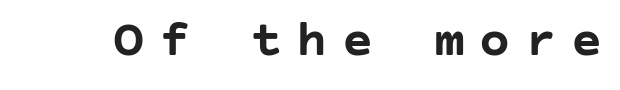
The image shows 52 px semibold sans-serif type, upright; set unusually wide letter spacing (+0.28 em), not underlined; low stroke contrast and a large x-height.
